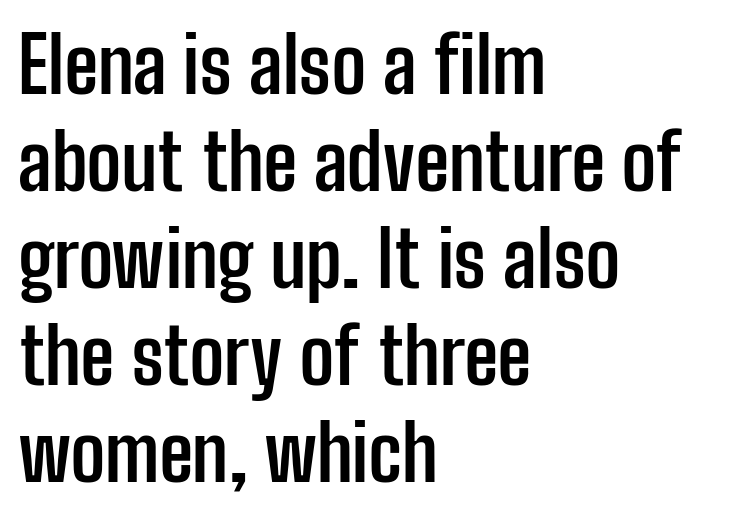
Q: Is the text bold? A: Yes.
Q: Is the text italic (slanted)? A: No, it is upright.
Q: Is the typeface a serif or a sans-serif typeface? A: Sans-serif.
Q: Is the text underlined? A: No.
Q: How is the paragraph aligned? A: Left-aligned.
Q: Is the spacing between letters normal or unusually wide? A: Normal.
Q: Is the spacing between lines tight, normal or loose? A: Normal.
Q: Width (condensed, normal, or wide)? A: Condensed.
Q: Stroke contrast? A: Low.
Q: x-height? A: Medium.
Q: Monospaced? A: No.
